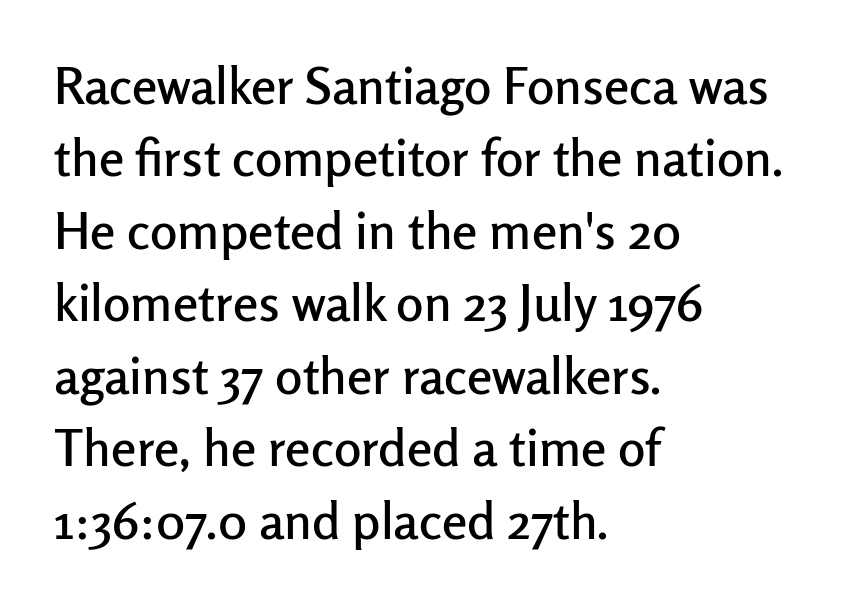
{"serif": "no", "italic": "no", "width": "normal", "stroke_contrast": "low", "x_height": "medium", "monospaced": "no", "underline": "no", "align": "left", "line_spacing": "normal", "line_spacing_ratio": 1.42, "letter_spacing": "normal", "letter_spacing_em": 0.0, "glyph_px": 51}
